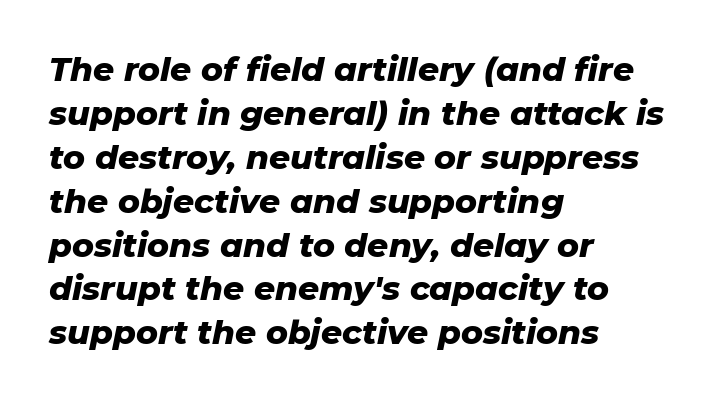
The image shows 33 px heavy type, italic (leaning right); set left-aligned, normal line spacing (1.33x), normal letter spacing, not underlined; low stroke contrast and a medium x-height.
